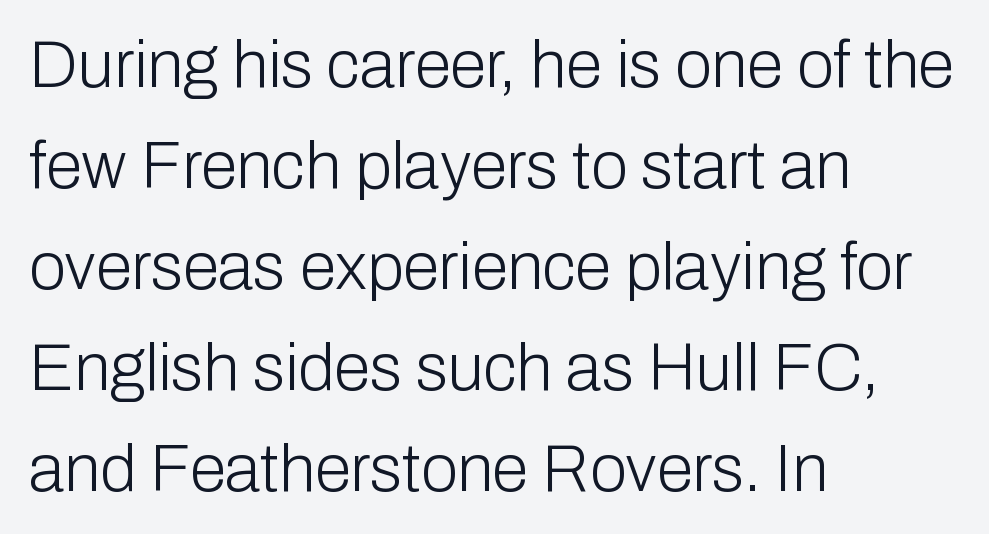
Each new line begins a customary step beneath the previous one. Type without underlining. Think of a printed novel: that variable character pitch is what you see here. Serif or sans? Sans — the stroke terminals are bare. The rendering keeps characters at their native spacing. Typeset ragged right — the left edge is the straight one.
